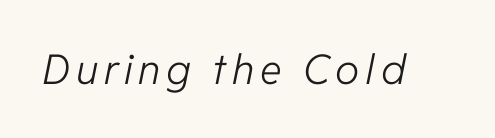
A quiet, ordinary-to-light weight characterises the typeface. You could not count columns in this text — the font is proportionally spaced. The passage shown leans; its letterforms are oblique. Bare-footed words on every line.
